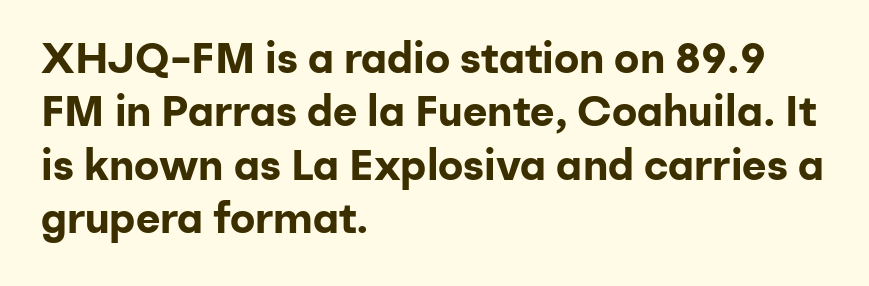
Q: Is the text bold? A: Yes.
Q: Is the text italic (slanted)? A: No, it is upright.
Q: Is the typeface a serif or a sans-serif typeface? A: Sans-serif.
Q: Is the text underlined? A: No.
Q: How is the paragraph aligned? A: Left-aligned.
Q: Is the spacing between letters normal or unusually wide? A: Normal.
Q: Is the spacing between lines tight, normal or loose? A: Normal.
Q: Width (condensed, normal, or wide)? A: Normal.
Q: Stroke contrast? A: Low.
Q: x-height? A: Medium.
Q: Monospaced? A: No.
